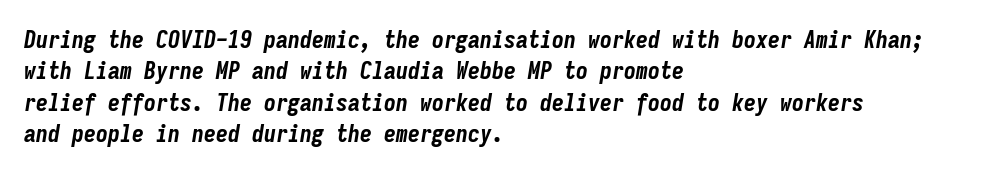
{"italic": "yes", "lean": "right", "slant_degrees": 9, "bold": "yes", "underline": "no", "align": "left", "line_spacing": "normal", "line_spacing_ratio": 1.31, "letter_spacing": "normal", "letter_spacing_em": 0.0, "glyph_px": 24}
